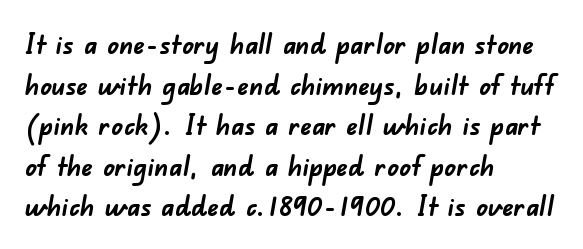
Q: Is the text bold? A: Yes.
Q: Is the typeface a serif or a sans-serif typeface? A: Sans-serif.
Q: Is the text underlined? A: No.
Q: How is the paragraph aligned? A: Left-aligned.
Q: Is the spacing between letters normal or unusually wide? A: Normal.
Q: Is the spacing between lines tight, normal or loose? A: Normal.
Q: Width (condensed, normal, or wide)? A: Normal.
Q: Stroke contrast? A: Low.
Q: x-height? A: Small.
Q: Monospaced? A: No.
